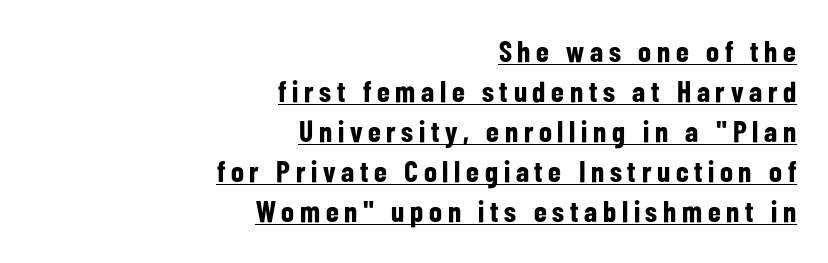
The image shows 30 px bold, condensed sans-serif type, upright; set right-aligned, normal line spacing (1.33x), underlined; low stroke contrast and a medium x-height.
